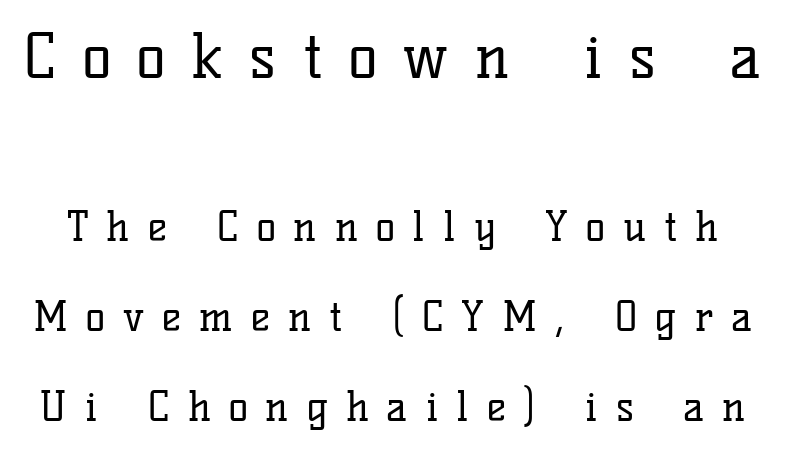
{"serif": "yes", "italic": "no", "bold": "no", "weight": "regular", "width": "normal", "stroke_contrast": "low", "x_height": "medium", "monospaced": "no", "underline": "no", "line_spacing": "loose", "line_spacing_ratio": 2.19, "letter_spacing": "wide", "letter_spacing_em": 0.44, "larger_block": "first", "size_ratio": 1.49, "glyph_px": 61}
